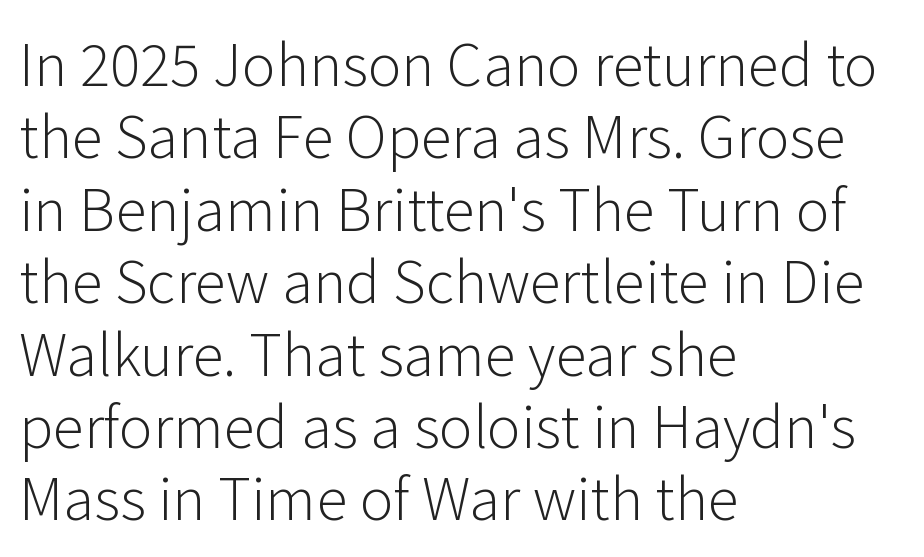
The image shows 57 px light sans-serif type, upright; set left-aligned, normal line spacing (1.27x), normal letter spacing, not underlined; low stroke contrast and a medium x-height.
